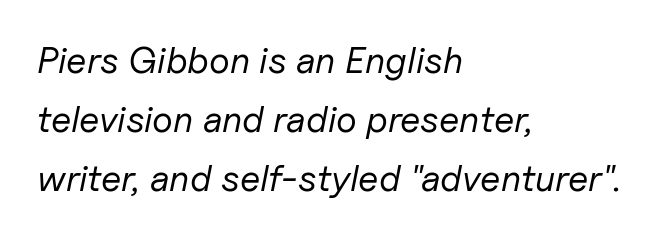
Characters follow at the spacing the type designer built in. Each letter keeps its own natural width here, so spacing adapts to shape. Does the lettering tilt? It does — this is italic. Quick note: underline off. Line spacing here is normal. Is the stroke heavy? The answer is a plain regular-or-lighter.
